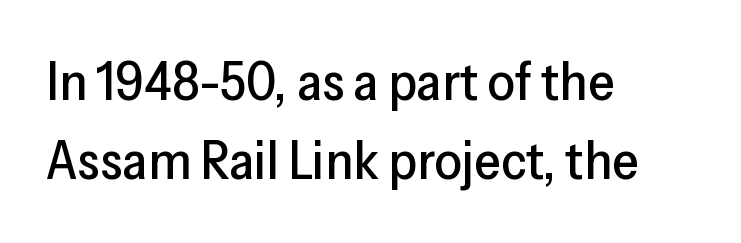
The image shows 54 px sans-serif type, upright; set left-aligned, normal line spacing (1.47x), normal letter spacing, not underlined; low stroke contrast and a medium x-height.
